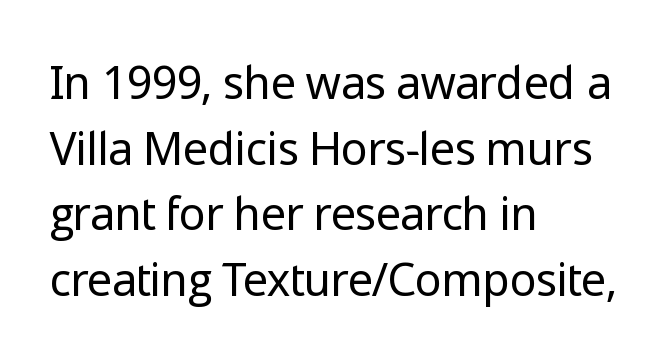
Quick note: not italic, upright. Letters have the restrained weight of plain body copy at most. These lines sit exactly where default settings would place them. A bare baseline throughout the passage.
